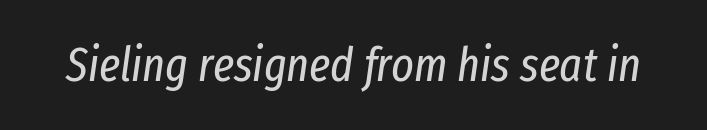
The image shows 48 px regular-weight, condensed type, italic (leaning right); set normal letter spacing, not underlined; low stroke contrast and a medium x-height.
